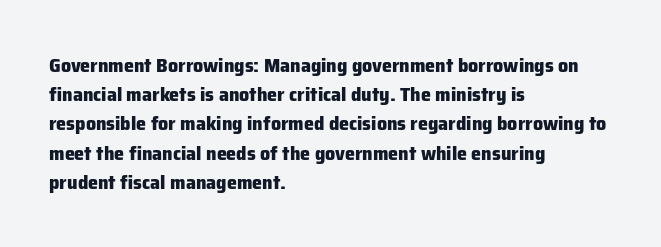
{"italic": "no", "bold": "yes", "underline": "no", "align": "left", "line_spacing": "normal", "line_spacing_ratio": 1.46, "letter_spacing": "normal", "letter_spacing_em": 0.0, "glyph_px": 20}
